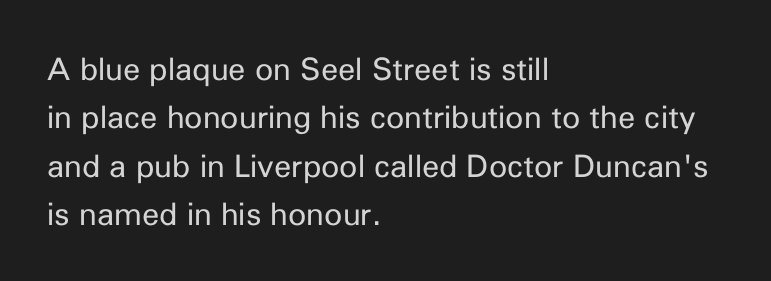
Q: Is the text bold? A: No.
Q: Is the text italic (slanted)? A: No, it is upright.
Q: Is the typeface a serif or a sans-serif typeface? A: Sans-serif.
Q: Is the text underlined? A: No.
Q: How is the paragraph aligned? A: Left-aligned.
Q: Is the spacing between letters normal or unusually wide? A: Normal.
Q: Is the spacing between lines tight, normal or loose? A: Normal.
Q: Width (condensed, normal, or wide)? A: Normal.
Q: Stroke contrast? A: Low.
Q: x-height? A: Medium.
Q: Monospaced? A: No.
